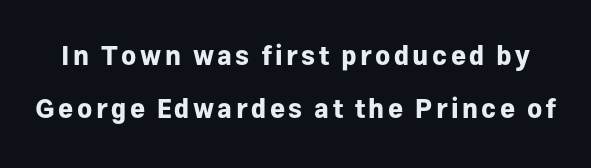
What weight is shown? A full bold with thick strokes. No italicization has been applied; the sample stays upright. The rendering uses a large line-height, opening up the rows. Underline: absent.
